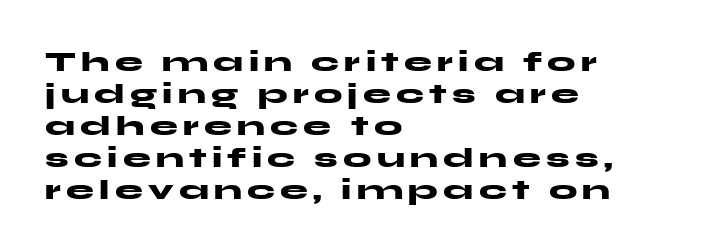
The image shows 28 px heavy, wide sans-serif type, upright; set left-aligned, tight line spacing (1.14x), not underlined; medium stroke contrast and a medium x-height.
